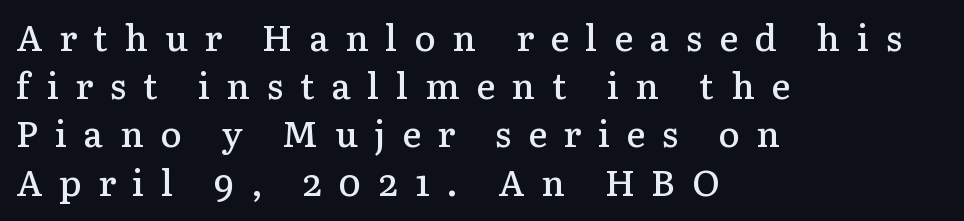
These lines stack with their left ends in a neat column. Weight check: semibold — heavier than regular, not quite bold. A typesetter would call this proportional, since set widths differ per character. Descenders are the only things crossing below the line. The line-height multiplier appears to be the usual default. In terms of posture, this sample is upright.
